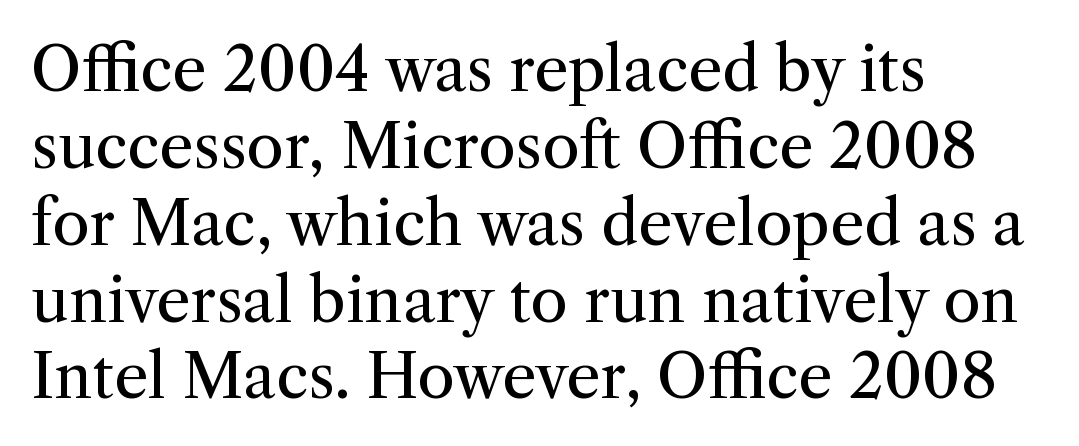
Each letter's strokes conclude with small projecting serifs. Letter spacing: default. Descender tails drop into unmarked territory. Typeset ragged right — the left edge is the straight one. The space between consecutive lines is moderate. The letters advance in unequal steps, a hallmark of proportional type.
